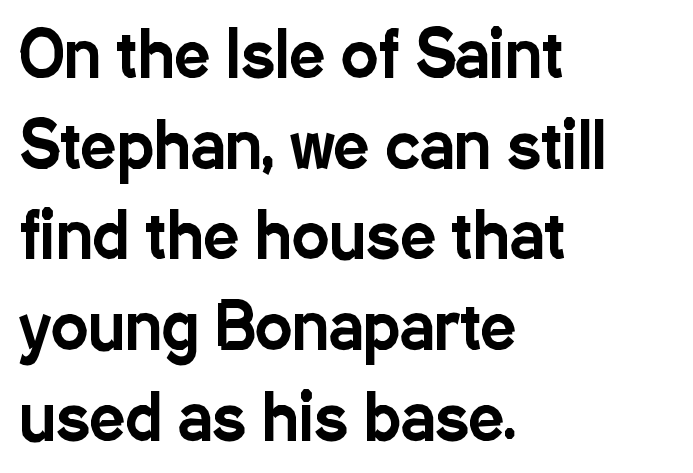
{"serif": "no", "italic": "no", "width": "condensed", "stroke_contrast": "low", "x_height": "medium", "monospaced": "no", "underline": "no", "align": "left", "line_spacing": "normal", "line_spacing_ratio": 1.44, "letter_spacing": "normal", "letter_spacing_em": 0.0, "glyph_px": 63}
